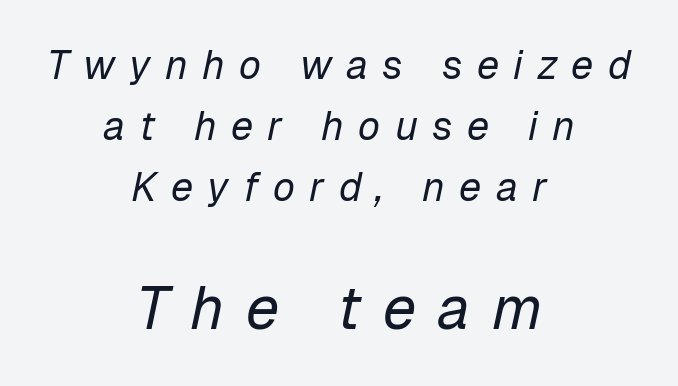
Q: Is the text bold? A: No.
Q: Is the text italic (slanted)? A: Yes, it leans right by about 12 degrees.
Q: Is the text underlined? A: No.
Q: How is the paragraph aligned? A: Centered.
Q: Is the spacing between letters normal or unusually wide? A: Unusually wide.
Q: Is the spacing between lines tight, normal or loose? A: Normal.
Q: Which block of text is set in a larger size, the first (top) or the second (bottom)? A: The second (bottom) one.
Q: Width (condensed, normal, or wide)? A: Normal.
Q: Stroke contrast? A: Low.
Q: x-height? A: Medium.
Q: Monospaced? A: No.
